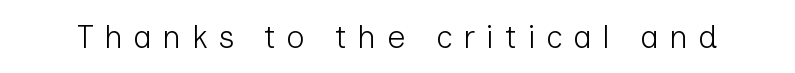
The image shows 32 px light sans-serif type, upright; set unusually wide letter spacing (+0.33 em), not underlined; low stroke contrast and a medium x-height.
